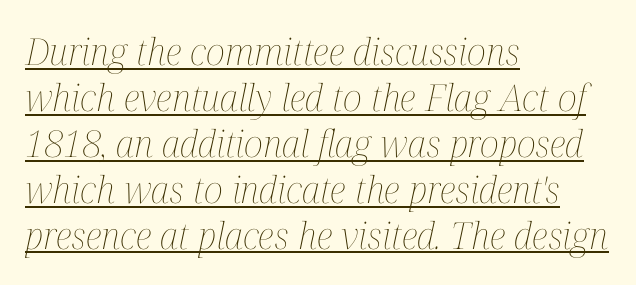
{"italic": "yes", "lean": "right", "slant_degrees": 12, "bold": "no", "weight": "thin", "width": "condensed", "stroke_contrast": "medium", "x_height": "medium", "monospaced": "no", "underline": "yes", "align": "left", "line_spacing_ratio": 1.24, "letter_spacing": "normal", "letter_spacing_em": 0.0, "glyph_px": 37}
